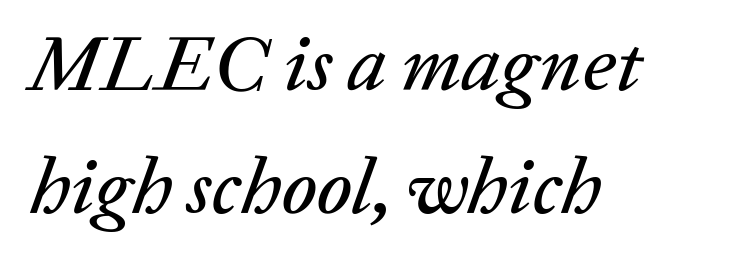
{"italic": "yes", "lean": "right", "slant_degrees": 20, "width": "normal", "stroke_contrast": "low", "x_height": "medium", "monospaced": "no", "underline": "no", "align": "left", "line_spacing": "normal", "line_spacing_ratio": 1.56, "letter_spacing": "normal", "letter_spacing_em": 0.0, "glyph_px": 79}
